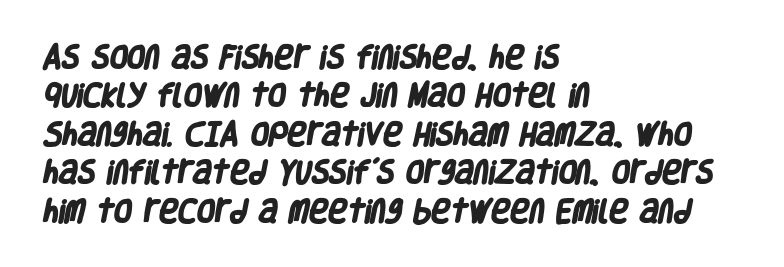
Check the space under the baseline: it is left empty. Spacing between characters is what you'd get straight out of the box. If you measured baseline to baseline, you'd find a middling distance. As a designer I'd log this as weight 700, bold. The paragraph shown leans on its left margin.
